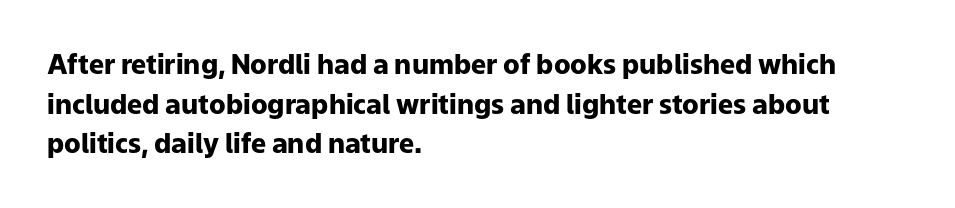
The glyphs are unaccompanied by any horizontal stroke below them. The characters look thick and weighty, a clear bold. Horizontally, the lines are justified to the leading edge only. Successive baselines arrive at the customary interval. Ordinary non-slanted type is in use.
